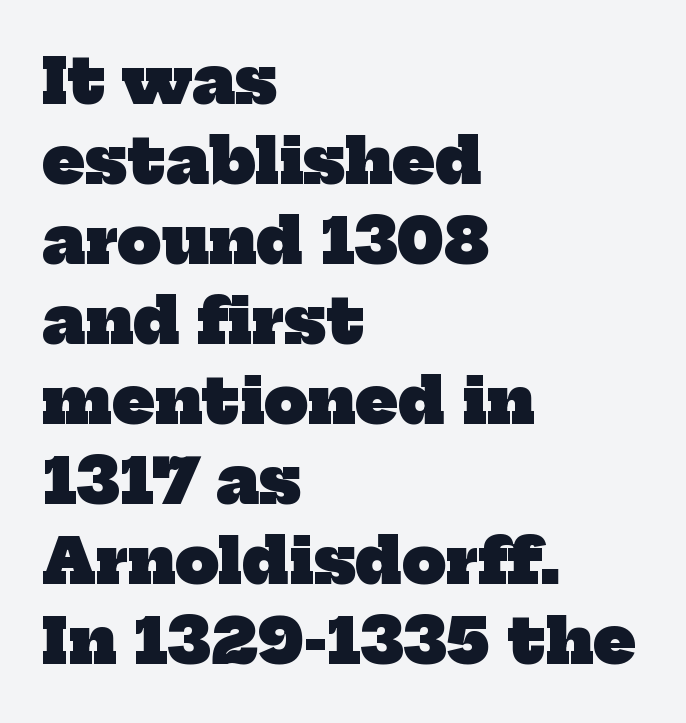
{"serif": "yes", "bold": "yes", "weight": "heavy", "width": "normal", "stroke_contrast": "low", "x_height": "medium", "monospaced": "no", "underline": "no", "align": "left", "line_spacing": "normal", "line_spacing_ratio": 1.29, "letter_spacing": "normal", "letter_spacing_em": 0.0, "glyph_px": 62}
